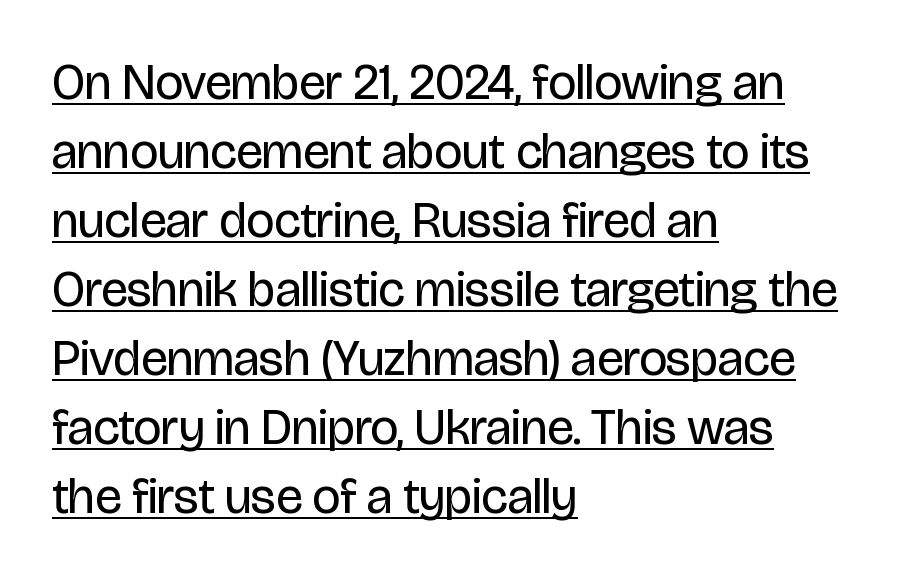
This rendering leaves character spacing at its baseline value. Unlike a traditional serif, this face leaves its strokes unadorned. Short and long lines alike share a common starting point at left. Emphasis is given by a line drawn under the lettering. No letter is thick-stroked: the sample isn't bold.
